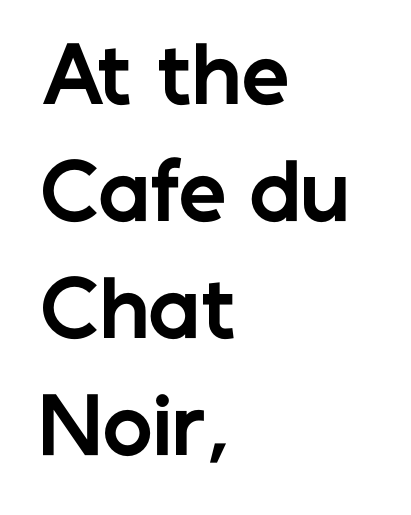
The image shows 76 px bold sans-serif type, upright; set left-aligned, normal line spacing (1.54x), normal letter spacing, not underlined; low stroke contrast and a medium x-height.
